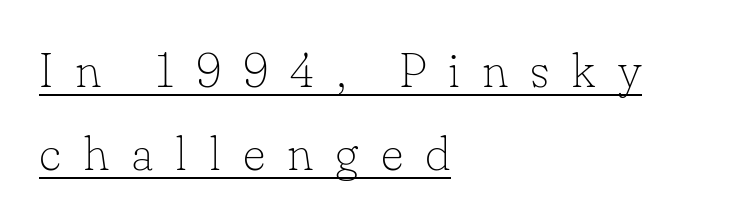
The axis of the letterforms is exactly vertical. The lines are quadded left. You can tell from the footed stems that serif type was used. How would I describe the line gaps? Plain and ordinary. Looks like regular typesetting: each glyph gets only the width it needs. Glyph-to-glyph distance is far greater than everyday printed text.
